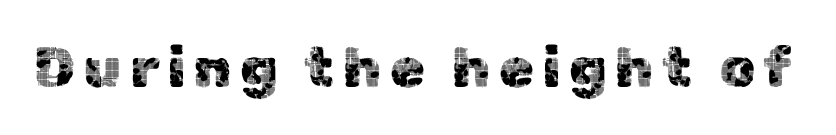
Think of a printed novel: that variable character pitch is what you see here. Type without underlining. If you drew a line through each stem, it would be perfectly vertical. Grotesque or geometric, the face here clearly has no serifs.
